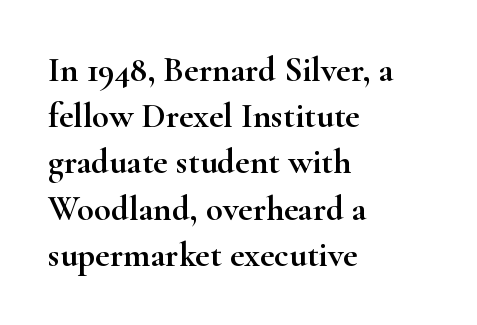
The image shows 35 px wide serif type, upright; set left-aligned, normal line spacing (1.32x), normal letter spacing, not underlined; high stroke contrast and a small x-height.
